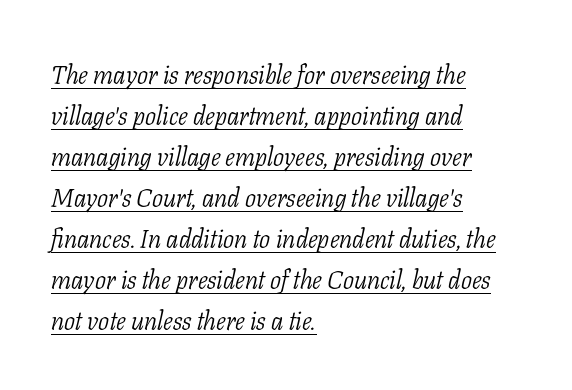
{"italic": "yes", "lean": "right", "slant_degrees": 11, "bold": "no", "underline": "yes", "align": "left", "line_spacing": "normal", "line_spacing_ratio": 1.58, "letter_spacing": "normal", "letter_spacing_em": 0.0, "glyph_px": 26}
